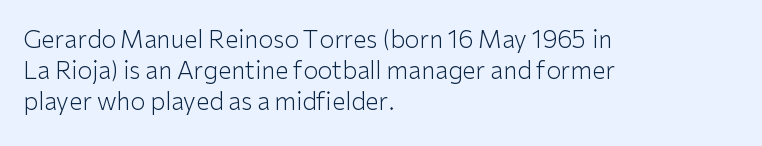
The ragged edge is on the right, which tells us the setting is flush left. The passage shown is not underscored anywhere. These lines were composed using upright roman letters. This sample uses plain, unmodified letter spacing. Reading down the column, the eye jumps a familiar distance to each next line.
